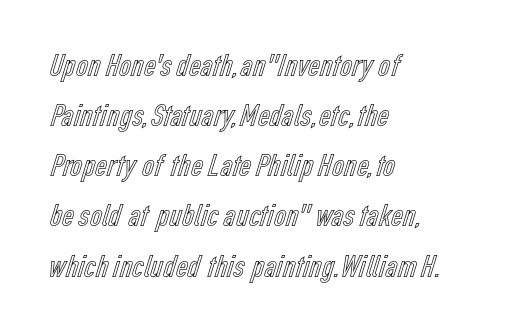
Q: Is the text italic (slanted)? A: Yes.
Q: Is the text underlined? A: No.
Q: How is the paragraph aligned? A: Left-aligned.
Q: Is the spacing between letters normal or unusually wide? A: Normal.
Q: Is the spacing between lines tight, normal or loose? A: Normal.
Q: Width (condensed, normal, or wide)? A: Condensed.
Q: x-height? A: Medium.
Q: Monospaced? A: No.
